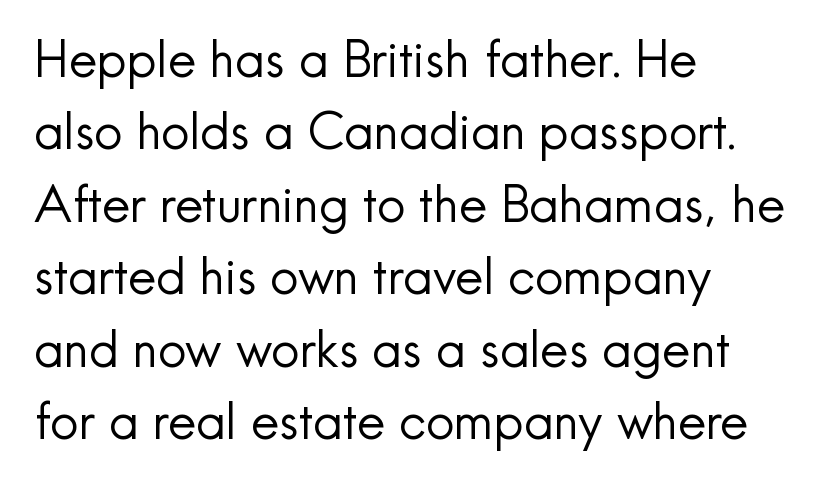
The image shows 50 px regular-weight sans-serif type, upright; set left-aligned, normal line spacing (1.45x), normal letter spacing, not underlined; a small x-height.
